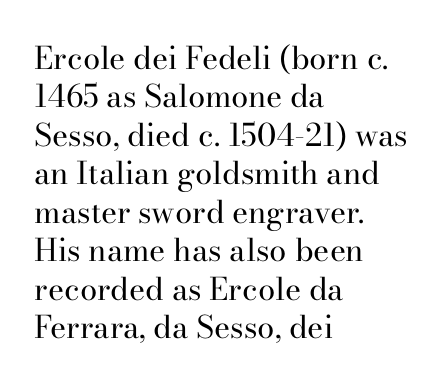
This sample uses plain, unmodified letter spacing. Heft: none added — not bold. The face used here is proportionally spaced, like ordinary book or web type. If you drew a ruler down the left edge, every line would touch it. Honestly, there is no underline to notice here at all. A typesetter would mark this as roman, not italic.
